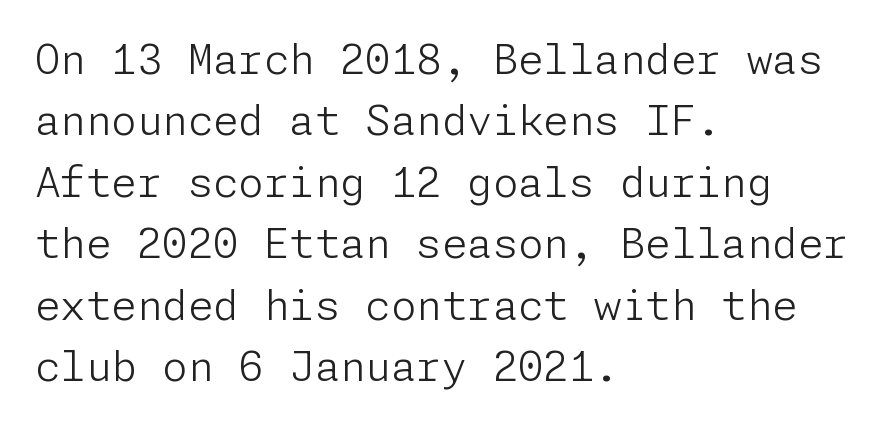
These lines are set flush left with a ragged right edge. Ink coverage per letter is moderate at most. You can tell from the bare stems that sans-serif type was used. Tracking here is standard; glyphs follow each other at the usual distance. You can tell it's not italic because the verticals are truly vertical. Compared with typical paragraphs, the rows here are spaced about the same.
